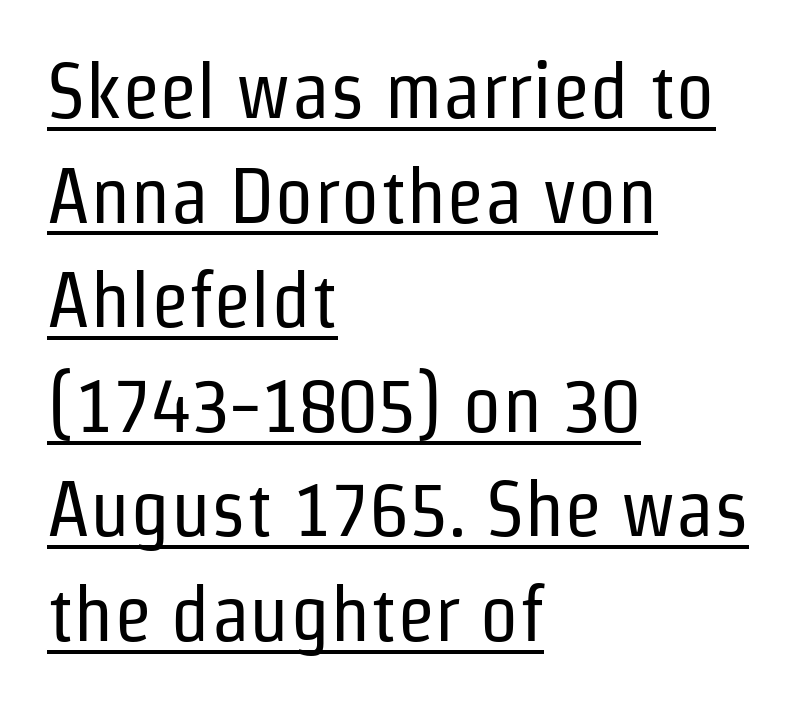
Q: Is the text bold? A: No.
Q: Is the text italic (slanted)? A: No, it is upright.
Q: Is the typeface a serif or a sans-serif typeface? A: Sans-serif.
Q: Is the text underlined? A: Yes.
Q: How is the paragraph aligned? A: Left-aligned.
Q: Is the spacing between letters normal or unusually wide? A: Normal.
Q: Is the spacing between lines tight, normal or loose? A: Normal.
Q: Width (condensed, normal, or wide)? A: Condensed.
Q: Stroke contrast? A: Low.
Q: x-height? A: Medium.
Q: Monospaced? A: No.
